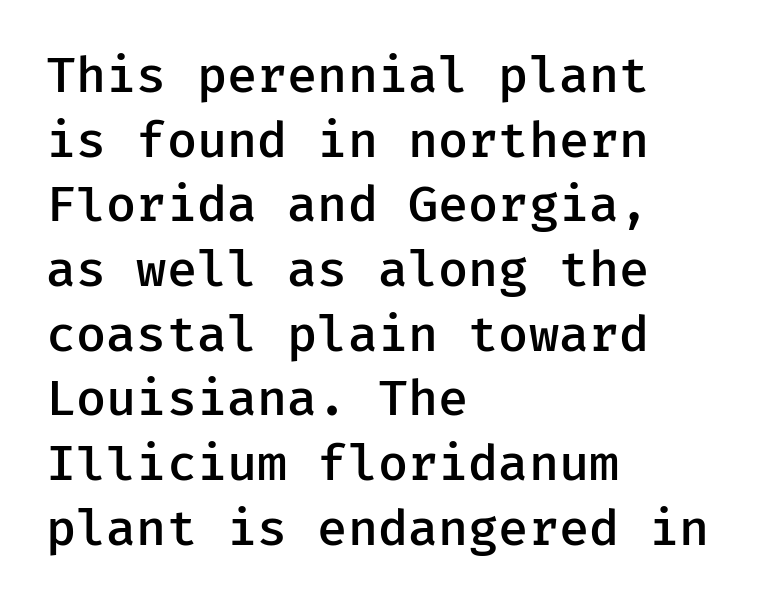
The image shows 49 px semibold sans-serif type, upright, monospaced; set left-aligned, normal line spacing (1.32x), normal letter spacing, not underlined; low stroke contrast and a medium x-height.
